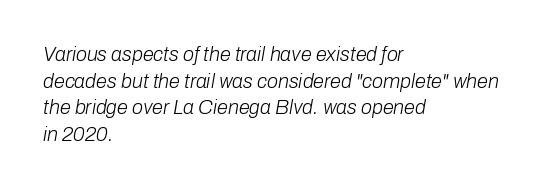
Q: Is the text bold? A: No.
Q: Is the text italic (slanted)? A: Yes, it leans right by about 10 degrees.
Q: Is the text underlined? A: No.
Q: How is the paragraph aligned? A: Left-aligned.
Q: Is the spacing between letters normal or unusually wide? A: Normal.
Q: Is the spacing between lines tight, normal or loose? A: Normal.
